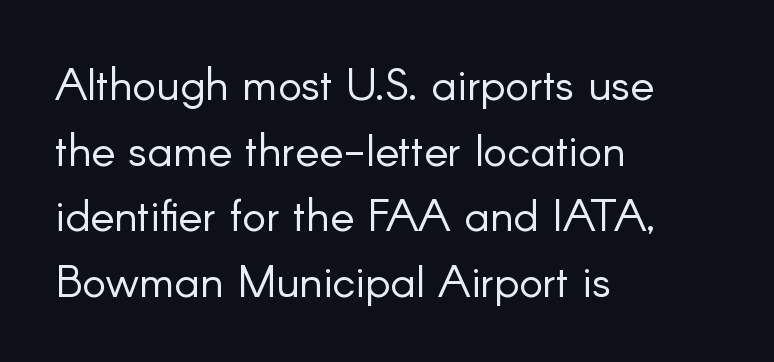
The image shows 45 px light sans-serif type, upright; set left-aligned, normal line spacing (1.46x), normal letter spacing, not underlined; low stroke contrast and a small x-height.
